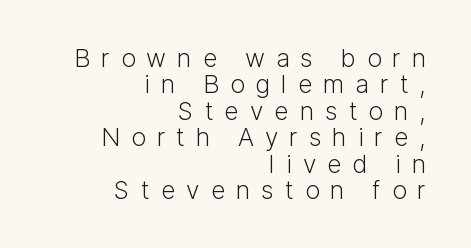
The line-height multiplier appears low, near solid setting. The paragraph shown leans on its right margin. Think standard paragraph weight, or any step lighter than that. Check the space under the baseline: it is left empty. This sample uses an upright cut, with every glyph sitting square on the baseline. The line texture is sparse and dotted thanks to wide tracking.
